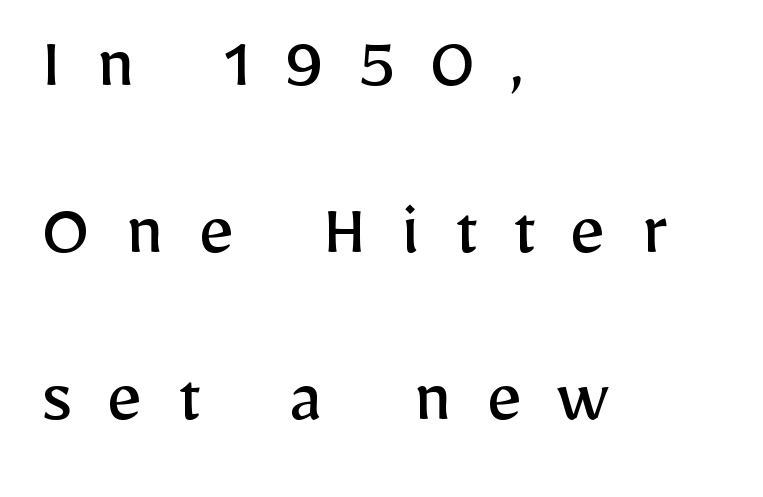
{"serif": "no", "italic": "no", "bold": "no", "weight": "regular", "width": "normal", "stroke_contrast": "low", "x_height": "medium", "monospaced": "no", "underline": "no", "align": "left", "line_spacing": "loose", "line_spacing_ratio": 2.14, "letter_spacing": "wide", "letter_spacing_em": 0.44, "glyph_px": 78}
